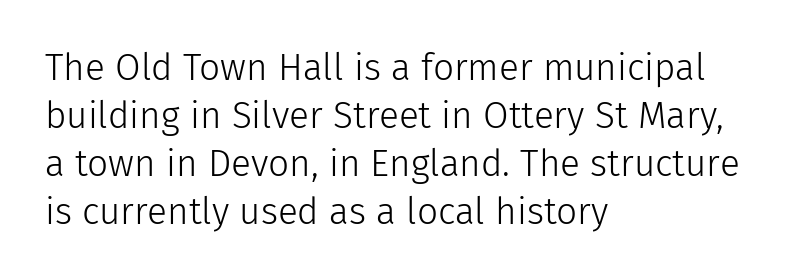
The image shows 37 px light sans-serif type, upright; set left-aligned, normal line spacing (1.3x), normal letter spacing, not underlined; low stroke contrast and a medium x-height.
